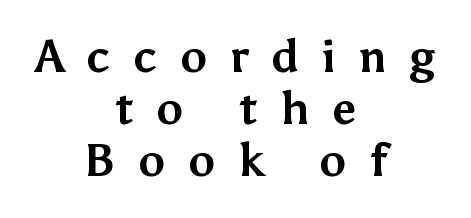
Q: Is the text bold? A: Yes.
Q: Is the text italic (slanted)? A: No, it is upright.
Q: Is the typeface a serif or a sans-serif typeface? A: Sans-serif.
Q: Is the text underlined? A: No.
Q: How is the paragraph aligned? A: Centered.
Q: Is the spacing between letters normal or unusually wide? A: Unusually wide.
Q: Width (condensed, normal, or wide)? A: Normal.
Q: Stroke contrast? A: Medium.
Q: x-height? A: Medium.
Q: Monospaced? A: No.
